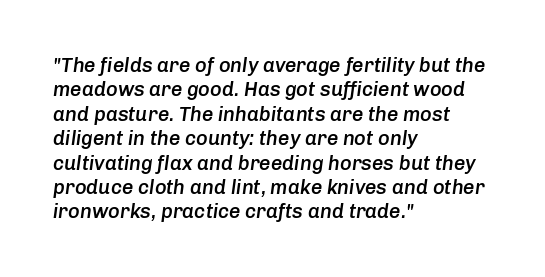
The image shows 20 px text type, italic (leaning right); set left-aligned, line spacing 1.22x, normal letter spacing, not underlined.
